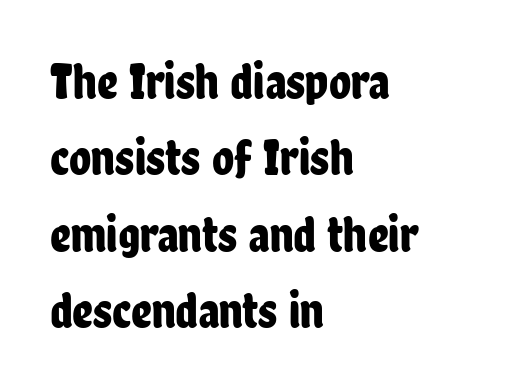
{"serif": "no", "italic": "no", "width": "condensed", "stroke_contrast": "low", "x_height": "medium", "monospaced": "no", "underline": "no", "align": "left", "line_spacing": "normal", "line_spacing_ratio": 1.5, "letter_spacing": "normal", "letter_spacing_em": 0.0, "glyph_px": 51}
